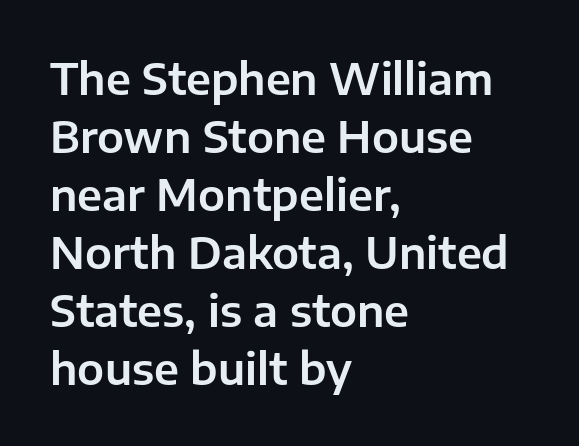
{"serif": "no", "italic": "no", "width": "normal", "stroke_contrast": "low", "x_height": "medium", "monospaced": "no", "underline": "no", "align": "left", "line_spacing": "normal", "line_spacing_ratio": 1.35, "letter_spacing": "normal", "letter_spacing_em": 0.0, "glyph_px": 43}
